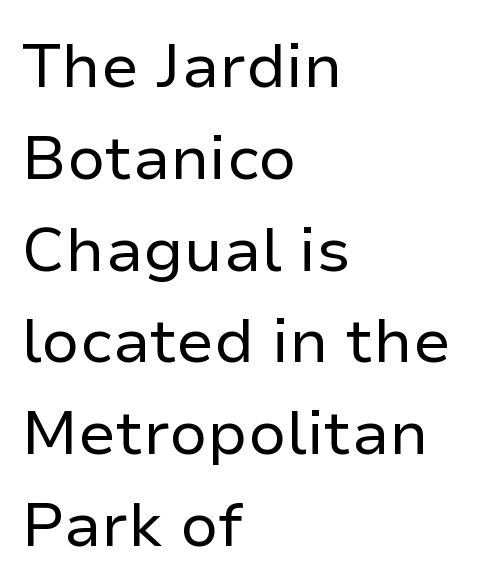
Q: Is the text bold? A: No.
Q: Is the text italic (slanted)? A: No, it is upright.
Q: Is the typeface a serif or a sans-serif typeface? A: Sans-serif.
Q: Is the text underlined? A: No.
Q: How is the paragraph aligned? A: Left-aligned.
Q: Is the spacing between letters normal or unusually wide? A: Normal.
Q: Is the spacing between lines tight, normal or loose? A: Normal.
Q: Width (condensed, normal, or wide)? A: Normal.
Q: Stroke contrast? A: Low.
Q: x-height? A: Medium.
Q: Monospaced? A: No.
